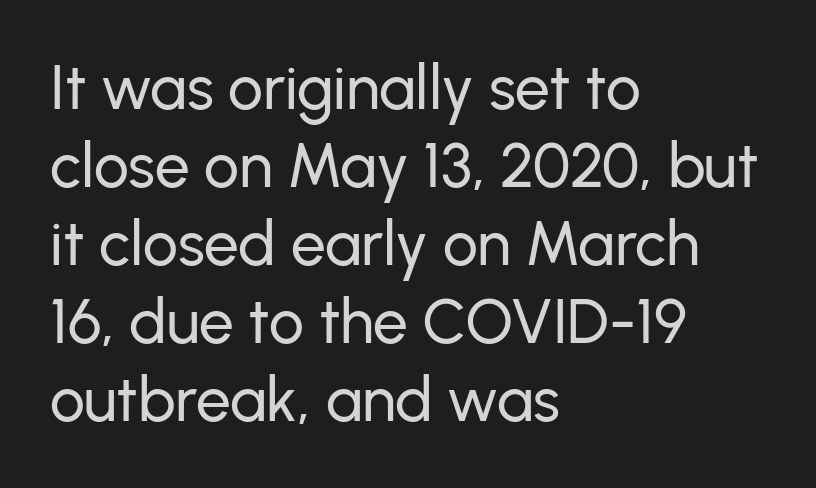
Q: Is the text italic (slanted)? A: No, it is upright.
Q: Is the typeface a serif or a sans-serif typeface? A: Sans-serif.
Q: Is the text underlined? A: No.
Q: How is the paragraph aligned? A: Left-aligned.
Q: Is the spacing between letters normal or unusually wide? A: Normal.
Q: Is the spacing between lines tight, normal or loose? A: Normal.
Q: Width (condensed, normal, or wide)? A: Normal.
Q: Stroke contrast? A: Low.
Q: x-height? A: Medium.
Q: Monospaced? A: No.
